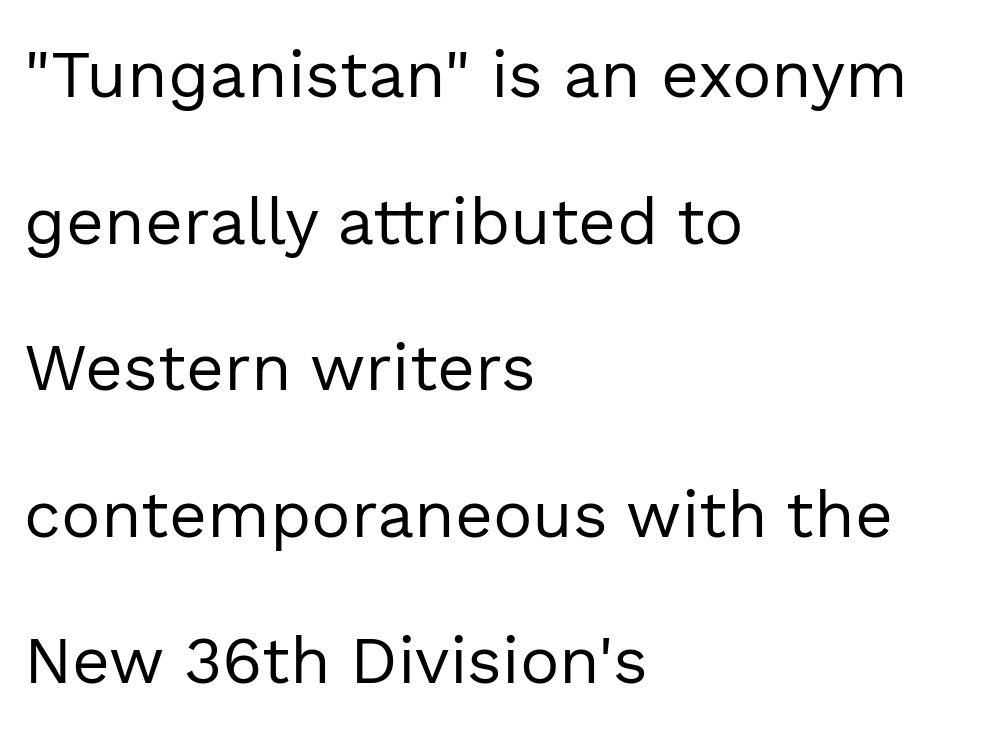
The image shows 66 px regular-weight sans-serif type, upright; set left-aligned, loose line spacing (2.22x), normal letter spacing, not underlined; a medium x-height.
